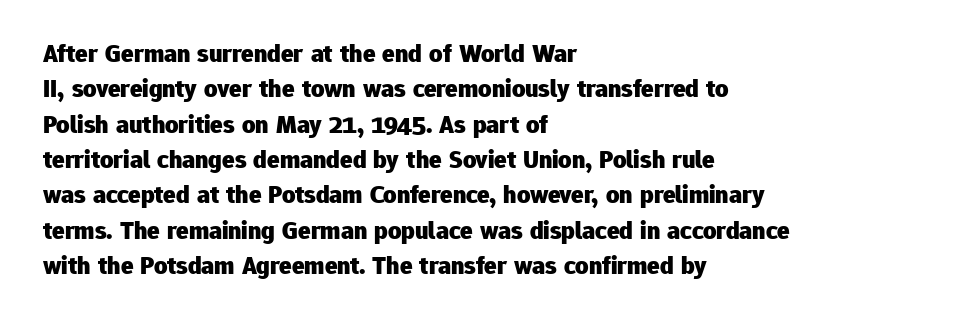
{"italic": "no", "bold": "yes", "underline": "no", "align": "left", "line_spacing": "normal", "line_spacing_ratio": 1.36, "letter_spacing": "normal", "letter_spacing_em": 0.0, "glyph_px": 26}
